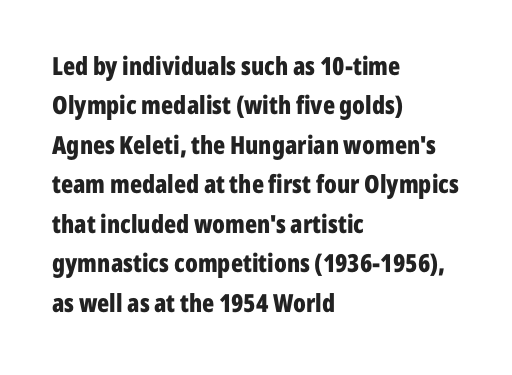
The image shows 25 px bold type, upright; set left-aligned, normal line spacing (1.58x), normal letter spacing, not underlined.
